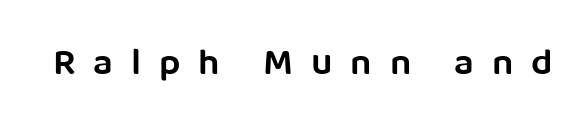
The image shows 38 px semibold sans-serif type, upright; set unusually wide letter spacing (+0.47 em), not underlined; low stroke contrast and a large x-height.
